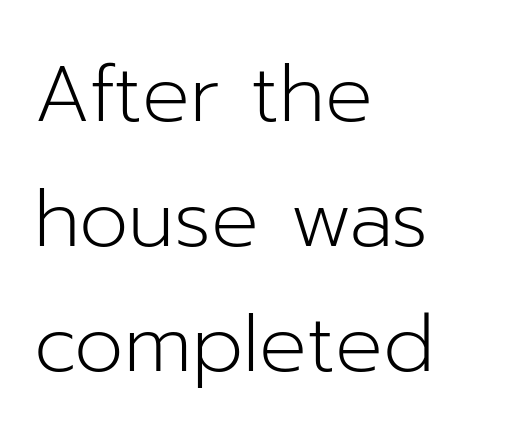
{"serif": "no", "italic": "no", "bold": "no", "weight": "light", "width": "normal", "stroke_contrast": "low", "x_height": "medium", "monospaced": "no", "underline": "no", "align": "left", "line_spacing": "normal", "line_spacing_ratio": 1.58, "letter_spacing": "normal", "letter_spacing_em": 0.0, "glyph_px": 79}
